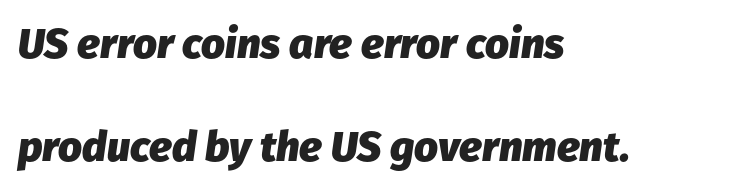
Q: Is the text bold? A: Yes.
Q: Is the text italic (slanted)? A: Yes, it leans right by about 8 degrees.
Q: Is the text underlined? A: No.
Q: How is the paragraph aligned? A: Left-aligned.
Q: Is the spacing between letters normal or unusually wide? A: Normal.
Q: Is the spacing between lines tight, normal or loose? A: Loose.
Q: Width (condensed, normal, or wide)? A: Normal.
Q: Stroke contrast? A: Low.
Q: x-height? A: Medium.
Q: Monospaced? A: No.
